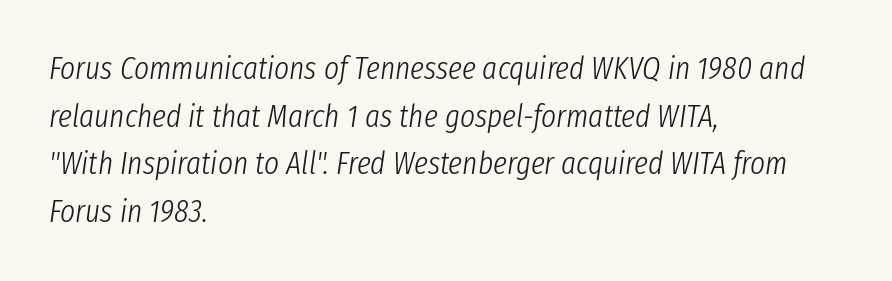
The image shows 32 px light, condensed type, italic (leaning right); set left-aligned, normal line spacing (1.49x), normal letter spacing, not underlined; low stroke contrast and a medium x-height.
